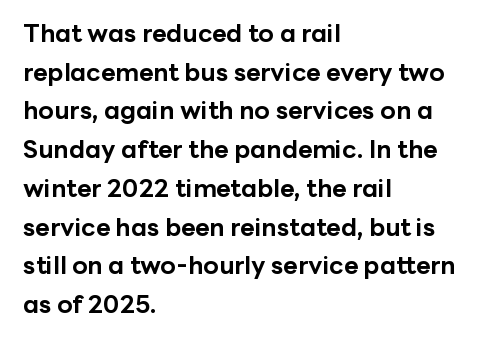
The image shows 25 px bold type, upright; set left-aligned, normal line spacing (1.55x), normal letter spacing, not underlined.
